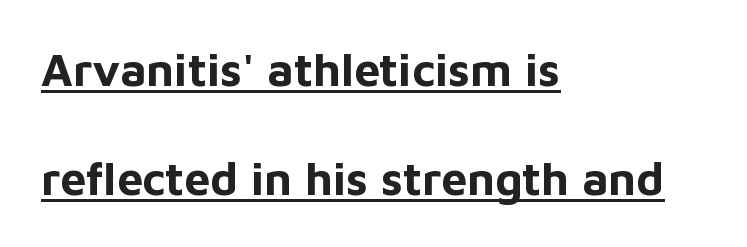
Regarding leading, the lines here are spaced well apart. Weight: bold. A student would call this left alignment; a typographer would say flush left, rag right. Each letter keeps its own natural width here, so spacing adapts to shape. A roman cut, with each character standing at attention.
